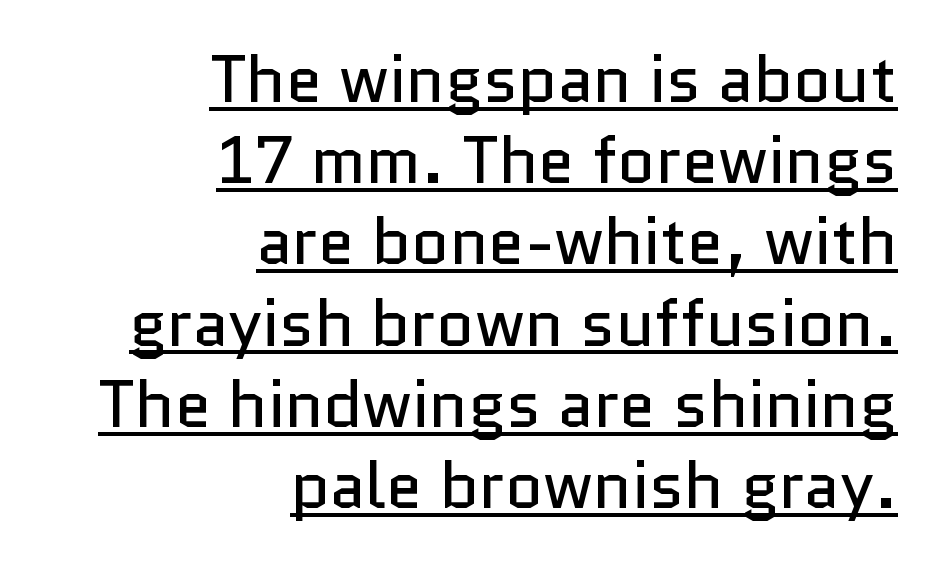
Emphasis is given by a line drawn under the lettering. Spacing between characters is what you'd get straight out of the box. The cut favours lightness, reaching ordinary text weight at its darkest. Is this a fixed-width face? No — the glyphs have proportional, varying widths.
